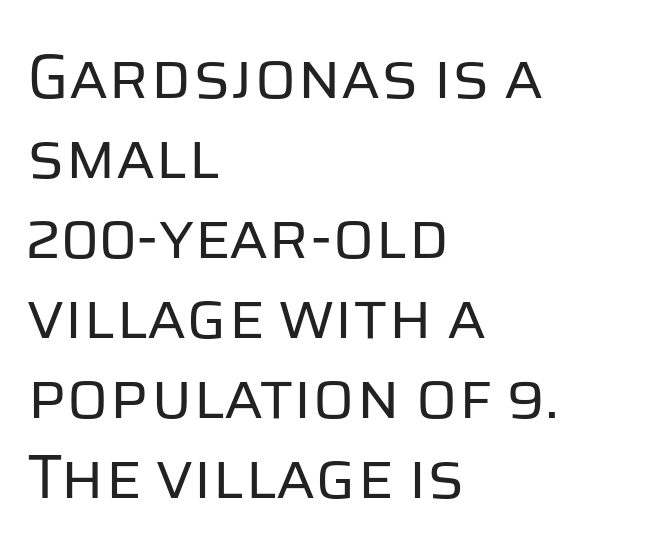
{"serif": "no", "italic": "no", "bold": "no", "weight": "regular", "width": "normal", "stroke_contrast": "low", "x_height": "large", "monospaced": "no", "underline": "no", "align": "left", "line_spacing": "normal", "line_spacing_ratio": 1.29, "letter_spacing": "normal", "letter_spacing_em": 0.0, "glyph_px": 62}
